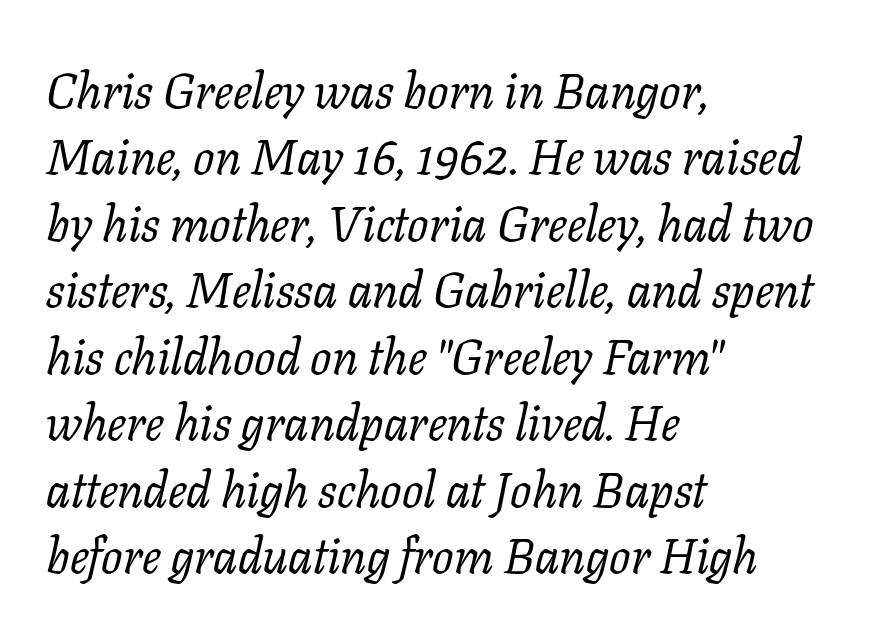
Q: Is the text bold? A: No.
Q: Is the text italic (slanted)? A: Yes, it leans right by about 11 degrees.
Q: Is the typeface a serif or a sans-serif typeface? A: Serif.
Q: Is the text underlined? A: No.
Q: How is the paragraph aligned? A: Left-aligned.
Q: Is the spacing between letters normal or unusually wide? A: Normal.
Q: Is the spacing between lines tight, normal or loose? A: Normal.
Q: Width (condensed, normal, or wide)? A: Normal.
Q: Stroke contrast? A: Low.
Q: x-height? A: Medium.
Q: Monospaced? A: No.
